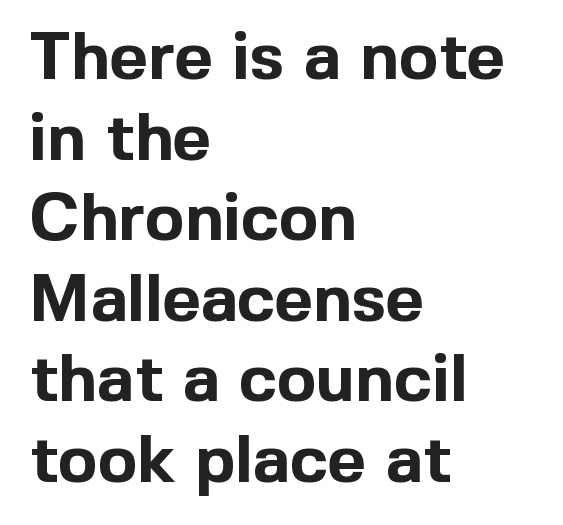
Plain, unruled lines of type. Nope, no serifs anywhere on these letters. The typesetter chose a ragged-right arrangement here. Does the weight exceed regular? Yes, all the way to bold. Looks like regular typesetting: each glyph gets only the width it needs.
